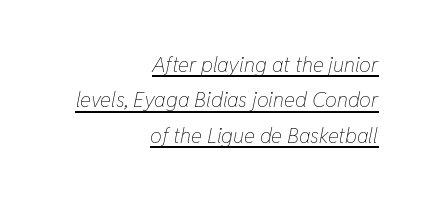
The image shows 21 px text type, italic (leaning right); set right-aligned, normal line spacing (1.69x), normal letter spacing, underlined.
